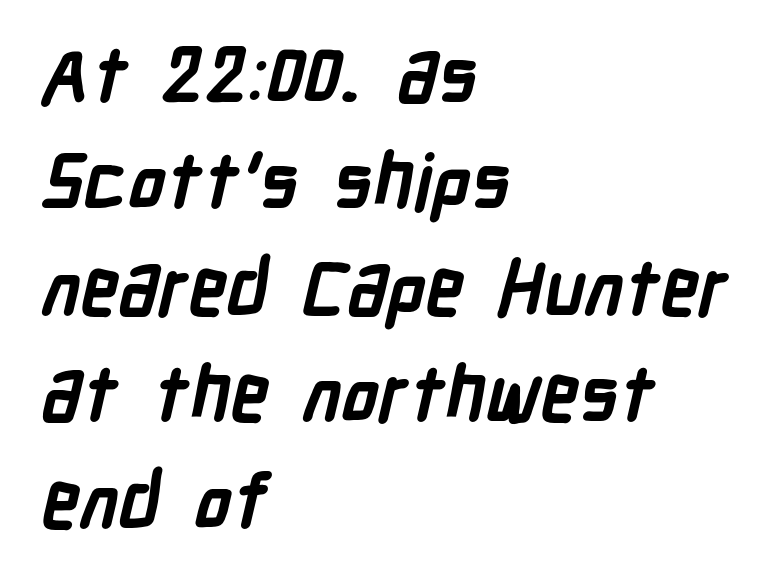
A bare baseline throughout the passage. Regular leading. This is sans-serif lettering, the kind often seen on screens and signage. Here the designer chose a conventional face with non-uniform glyph widths.
